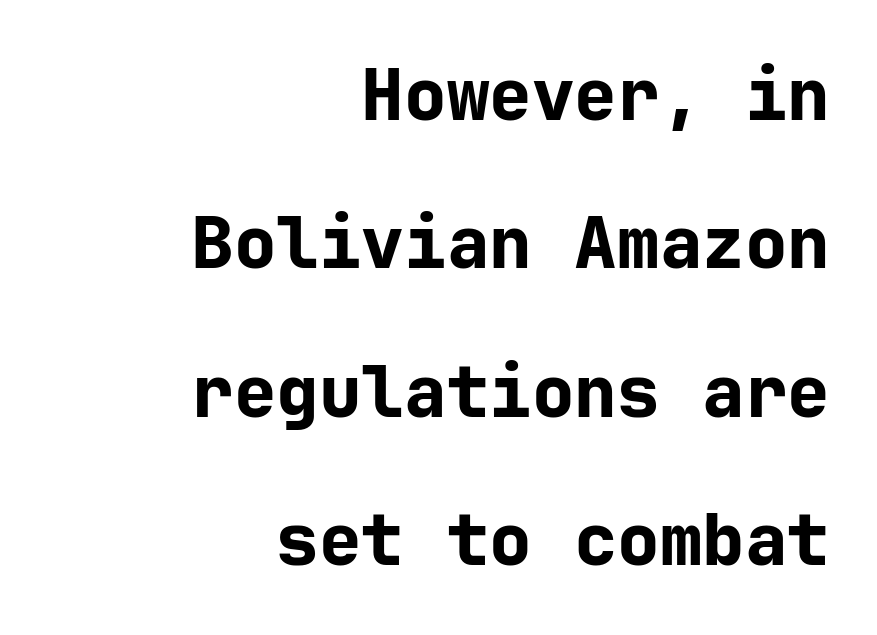
The image shows 71 px bold sans-serif type, upright; set right-aligned, loose line spacing (2.09x), normal letter spacing, not underlined; low stroke contrast and a medium x-height.
